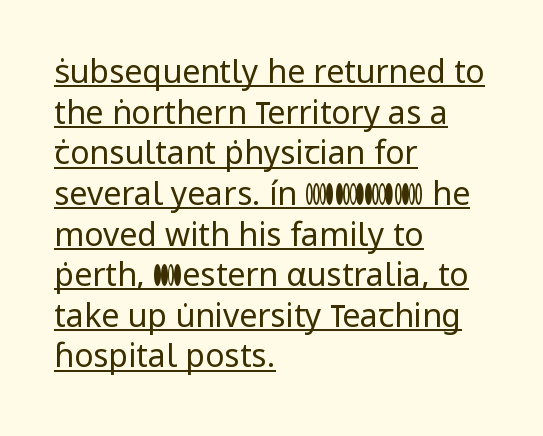
Q: Is the text bold? A: No.
Q: Is the text italic (slanted)? A: No, it is upright.
Q: Is the typeface a serif or a sans-serif typeface? A: Sans-serif.
Q: Is the text underlined? A: Yes.
Q: How is the paragraph aligned? A: Left-aligned.
Q: Is the spacing between letters normal or unusually wide? A: Normal.
Q: Is the spacing between lines tight, normal or loose? A: Normal.
Q: Width (condensed, normal, or wide)? A: Normal.
Q: Stroke contrast? A: Low.
Q: x-height? A: Medium.
Q: Monospaced? A: No.
